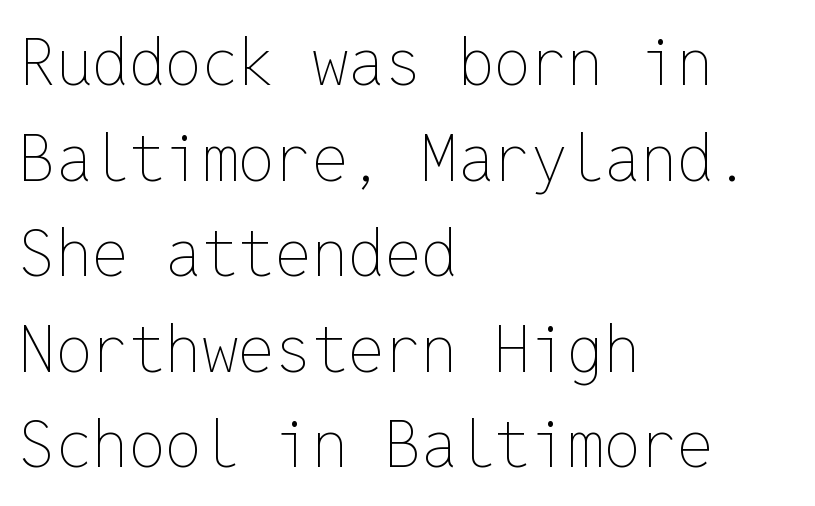
Q: Is the text bold? A: No.
Q: Is the text italic (slanted)? A: No, it is upright.
Q: Is the text underlined? A: No.
Q: How is the paragraph aligned? A: Left-aligned.
Q: Is the spacing between letters normal or unusually wide? A: Normal.
Q: Is the spacing between lines tight, normal or loose? A: Normal.
Q: Width (condensed, normal, or wide)? A: Normal.
Q: Stroke contrast? A: Low.
Q: x-height? A: Medium.
Q: Monospaced? A: Yes.
